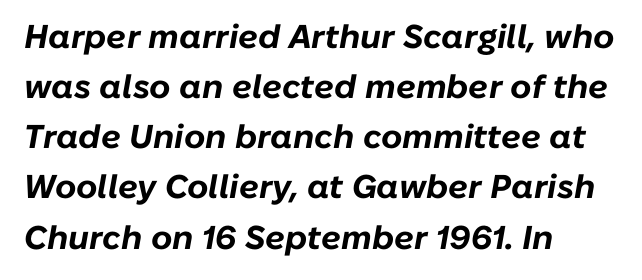
The image shows 33 px bold type, italic (leaning right); set left-aligned, normal line spacing (1.52x), normal letter spacing, not underlined; low stroke contrast and a medium x-height.
